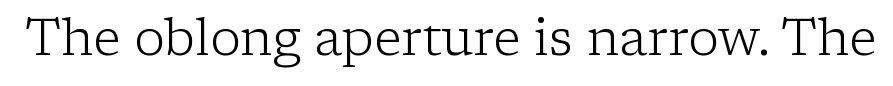
The image shows 51 px light serif type, upright; set normal letter spacing, not underlined; low stroke contrast and a medium x-height.
